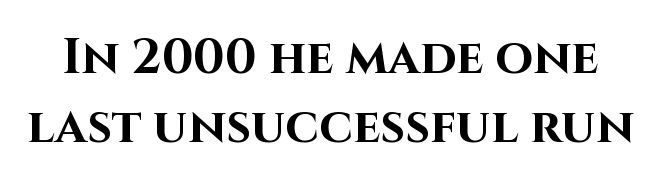
Observe the absence of serifs on each vertical stroke in this sample. In terms of letterspacing, this is plain default setting. Successive baselines arrive at the customary interval. Here the designer chose a conventional face with non-uniform glyph widths. The space directly below the letters is spotless.
